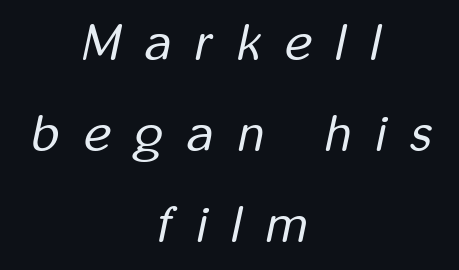
The tracking jumps out immediately: characters are airy and widely separated. Short and long lines alike share a common midpoint. The font's italic variant was chosen for this text. Just letters on the line, the space beneath them empty. Stem width sits at or under what a default text font uses.
